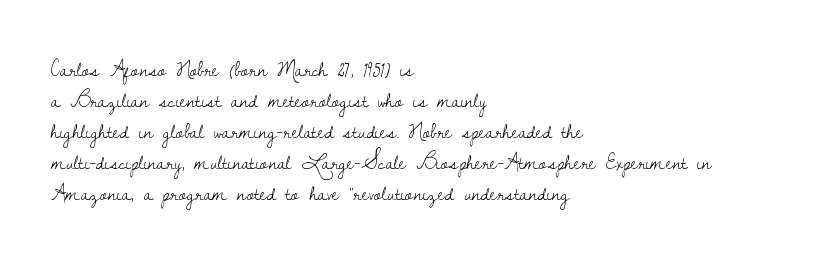
The image shows 22 px text type; set left-aligned, normal line spacing (1.41x), normal letter spacing, not underlined.
